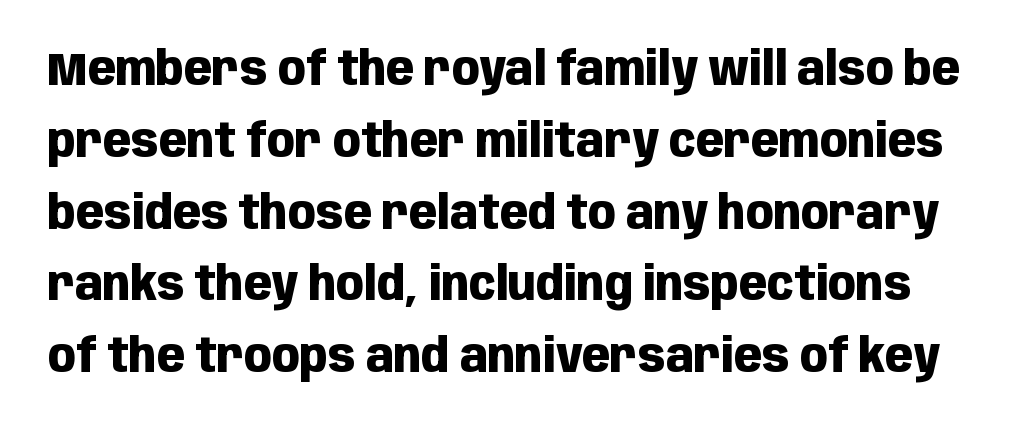
The image shows 46 px heavy, condensed sans-serif type, upright; set normal line spacing (1.56x), normal letter spacing, not underlined; low stroke contrast and a large x-height.
